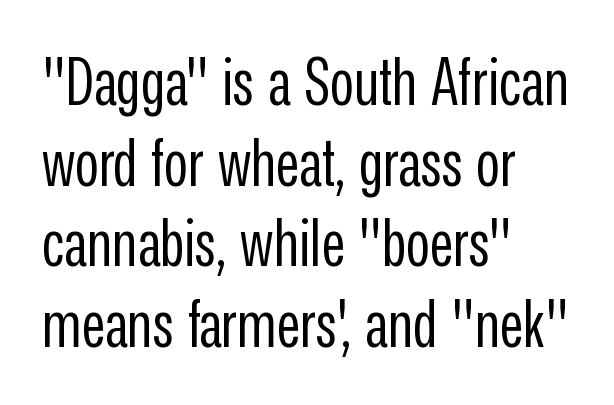
The image shows 65 px regular-weight, condensed sans-serif type, upright; set left-aligned, line spacing 1.24x, normal letter spacing, not underlined; low stroke contrast and a medium x-height.
